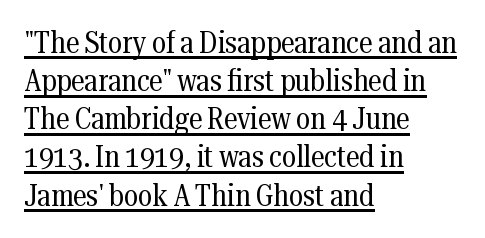
The image shows 31 px regular-weight, condensed serif type, upright; set left-aligned, line spacing 1.23x, normal letter spacing, underlined; medium stroke contrast and a medium x-height.
